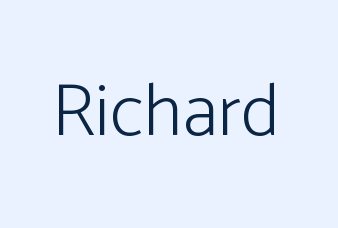
The image shows 75 px light sans-serif type, upright; set normal letter spacing, not underlined; low stroke contrast and a medium x-height.
